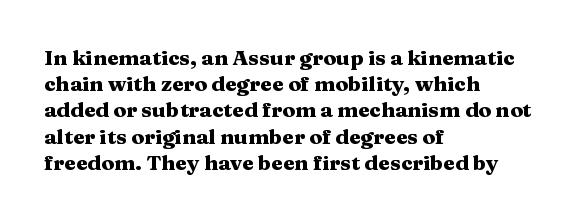
Does the weight exceed regular? Yes, all the way to bold. A typesetter would mark this as roman, not italic. The glyphs are unaccompanied by any horizontal stroke below them. Interline gaps are of average width in this sample. The horizontal fit of the characters is conventional and even.
